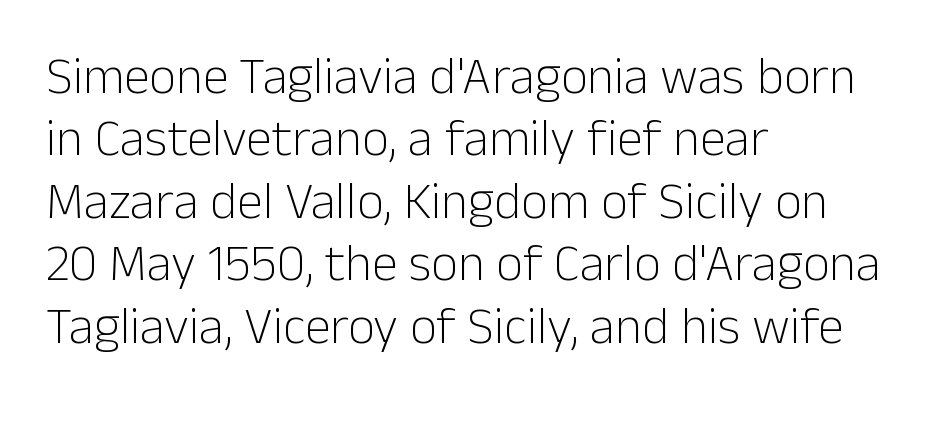
In terms of letterform style, serifs are entirely absent. In terms of letterspacing, this is plain default setting. Unmarked baselines from the first word to the last. Where is the straight margin? On the left. These lines were composed using upright roman letters.
